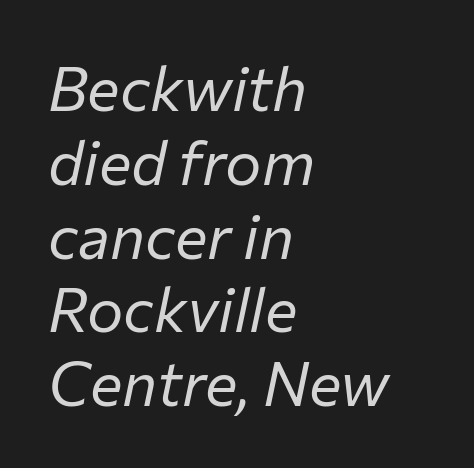
The image shows 61 px regular-weight type, italic (leaning right); set left-aligned, line spacing 1.21x, normal letter spacing, not underlined; low stroke contrast and a medium x-height.
